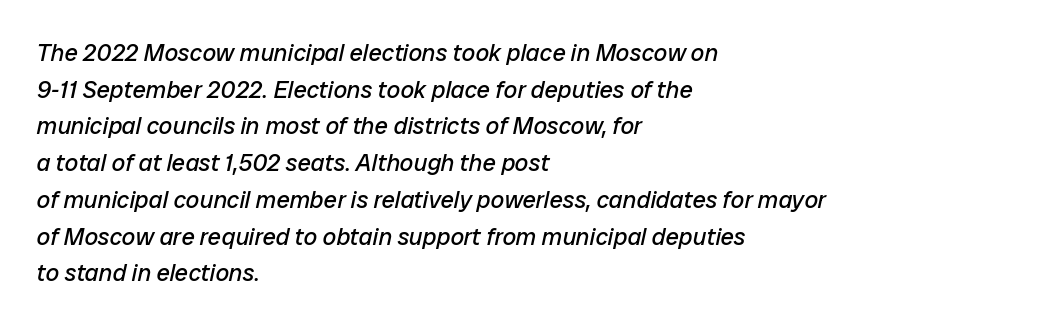
The image shows 24 px text type, italic (leaning right); set left-aligned, normal line spacing (1.53x), normal letter spacing, not underlined.
